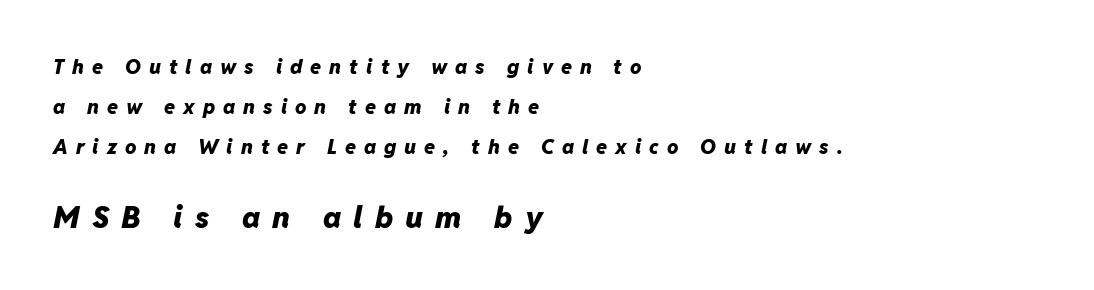
{"italic": "yes", "lean": "right", "slant_degrees": 11, "bold": "yes", "weight": "heavy", "width": "normal", "stroke_contrast": "low", "x_height": "medium", "monospaced": "no", "underline": "no", "align": "left", "line_spacing": "loose", "line_spacing_ratio": 2.0, "letter_spacing": "wide", "letter_spacing_em": 0.4, "larger_block": "second", "size_ratio": 1.5, "glyph_px": 30}
